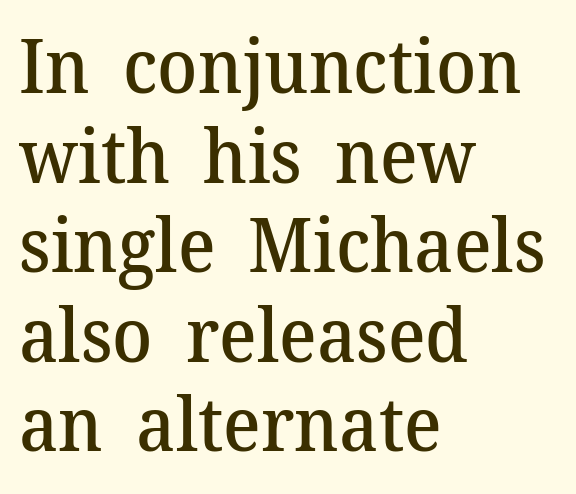
Q: Is the text bold? A: Semi-bold.
Q: Is the text italic (slanted)? A: No, it is upright.
Q: Is the typeface a serif or a sans-serif typeface? A: Serif.
Q: Is the text underlined? A: No.
Q: How is the paragraph aligned? A: Left-aligned.
Q: Is the spacing between letters normal or unusually wide? A: Normal.
Q: Width (condensed, normal, or wide)? A: Normal.
Q: Stroke contrast? A: Medium.
Q: x-height? A: Medium.
Q: Monospaced? A: No.
